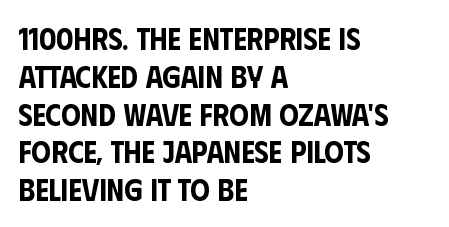
Q: Is the text italic (slanted)? A: No, it is upright.
Q: Is the typeface a serif or a sans-serif typeface? A: Sans-serif.
Q: Is the text underlined? A: No.
Q: How is the paragraph aligned? A: Left-aligned.
Q: Is the spacing between letters normal or unusually wide? A: Normal.
Q: Width (condensed, normal, or wide)? A: Condensed.
Q: Stroke contrast? A: Low.
Q: x-height? A: Large.
Q: Monospaced? A: No.
